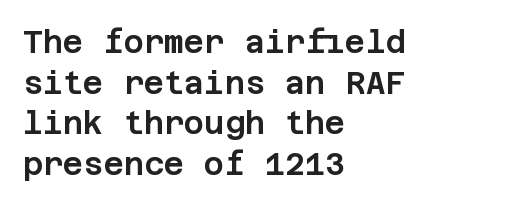
Interline gaps are of average width in this sample. Does extra space separate the letters? No, they use regular spacing. A student would call this left alignment; a typographer would say flush left, rag right. Does the lettering tilt? It doesn't — this is upright.
